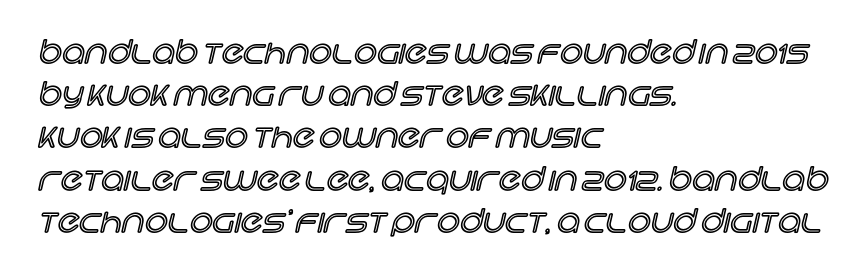
Character widths vary here, with narrow letters taking less room than wide ones. One glance says typical: line gaps are just what's usual. Check under the words: just untouched page.
